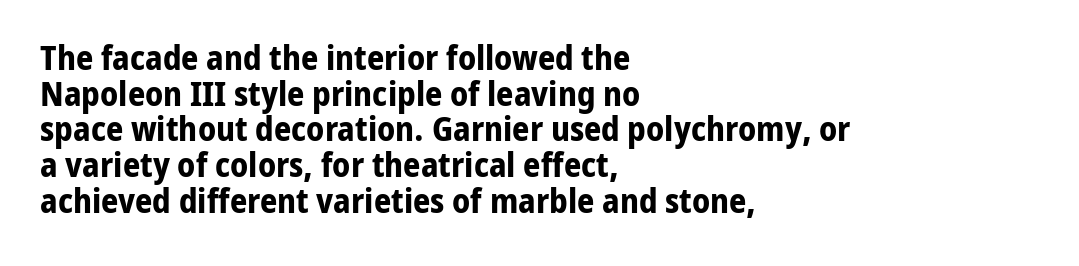
The image shows 34 px bold sans-serif type, upright; set left-aligned, tight line spacing (1.05x), normal letter spacing, not underlined; low stroke contrast and a medium x-height.
